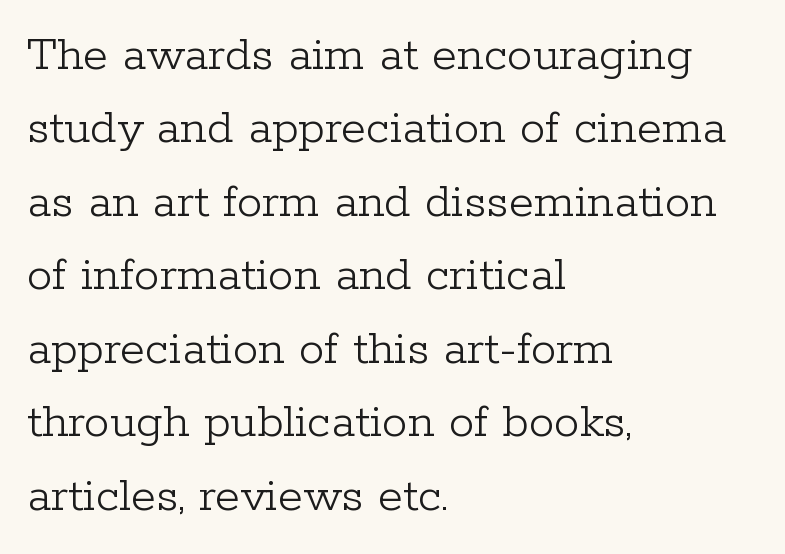
Q: Is the text bold? A: No.
Q: Is the text italic (slanted)? A: No, it is upright.
Q: Is the typeface a serif or a sans-serif typeface? A: Serif.
Q: Is the text underlined? A: No.
Q: How is the paragraph aligned? A: Left-aligned.
Q: Is the spacing between letters normal or unusually wide? A: Normal.
Q: Is the spacing between lines tight, normal or loose? A: Normal.
Q: Width (condensed, normal, or wide)? A: Normal.
Q: Stroke contrast? A: Low.
Q: x-height? A: Medium.
Q: Monospaced? A: No.
